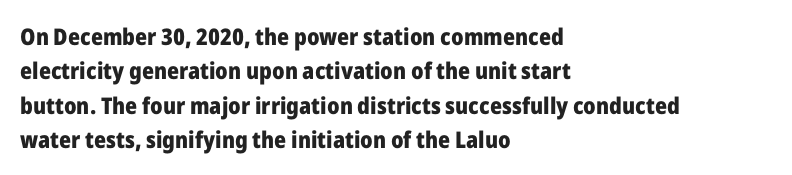
The space directly below the letters is spotless. Interline gaps are of average width in this sample. Ascenders rise straight up at ninety degrees. The rendering anchors every line to the left-hand side. The horizontal fit of the characters is conventional and even. The sample has been set heavy, in full bold.
